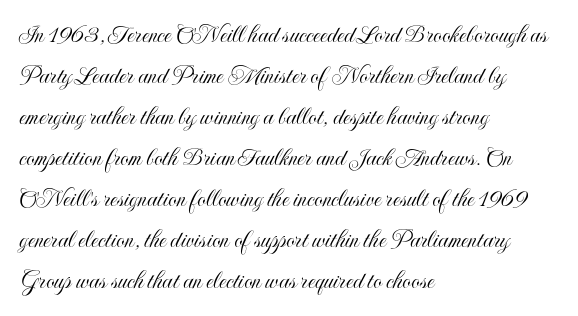
{"underline": "no", "align": "left", "line_spacing": "normal", "line_spacing_ratio": 1.52, "letter_spacing": "normal", "letter_spacing_em": 0.0, "glyph_px": 27}
